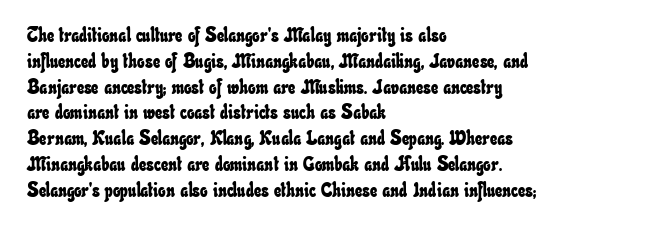
Q: Is the text underlined? A: No.
Q: How is the paragraph aligned? A: Left-aligned.
Q: Is the spacing between letters normal or unusually wide? A: Normal.
Q: Is the spacing between lines tight, normal or loose? A: Normal.
